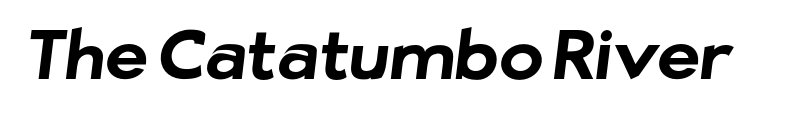
{"serif": "no", "bold": "yes", "weight": "bold", "width": "normal", "stroke_contrast": "low", "x_height": "medium", "monospaced": "no", "underline": "no", "letter_spacing": "normal", "letter_spacing_em": 0.0, "glyph_px": 67}
